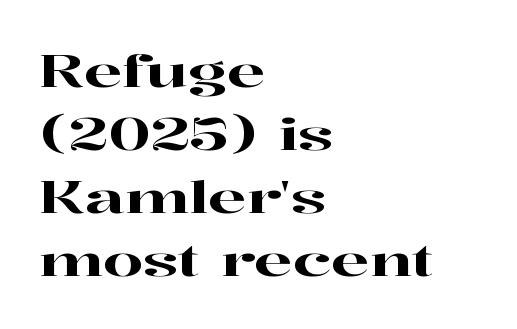
The image shows 45 px wide serif type, upright; set left-aligned, normal line spacing (1.4x), normal letter spacing, not underlined; high stroke contrast and a medium x-height.
